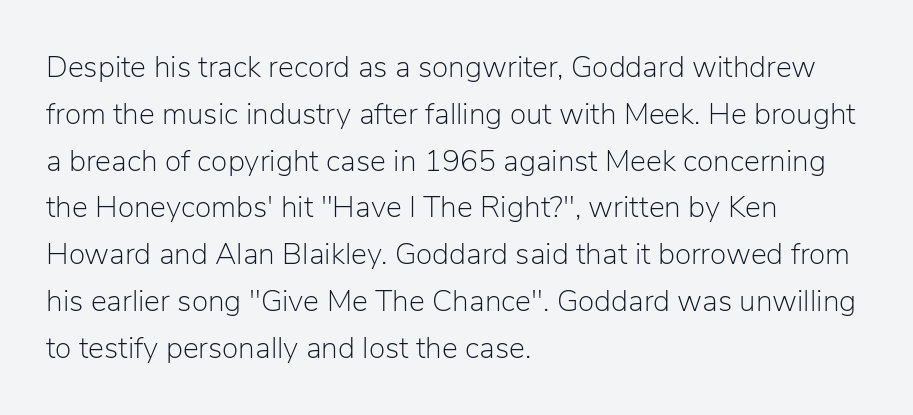
Q: Is the text bold? A: No.
Q: Is the text italic (slanted)? A: No, it is upright.
Q: Is the typeface a serif or a sans-serif typeface? A: Sans-serif.
Q: Is the text underlined? A: No.
Q: How is the paragraph aligned? A: Left-aligned.
Q: Is the spacing between letters normal or unusually wide? A: Normal.
Q: Is the spacing between lines tight, normal or loose? A: Normal.
Q: Width (condensed, normal, or wide)? A: Normal.
Q: Stroke contrast? A: Low.
Q: x-height? A: Medium.
Q: Monospaced? A: No.
